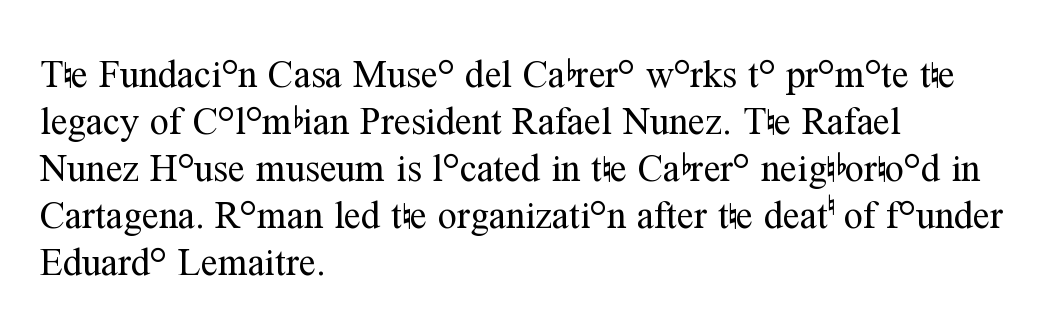
The image shows 38 px regular-weight serif type, upright; set left-aligned, line spacing 1.24x, normal letter spacing, not underlined; medium stroke contrast and a medium x-height.
